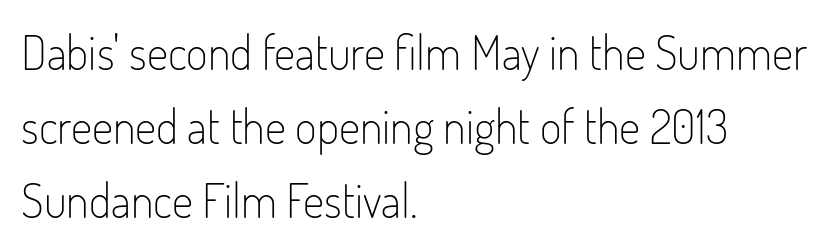
{"serif": "no", "italic": "no", "bold": "no", "weight": "light", "width": "condensed", "stroke_contrast": "low", "x_height": "small", "monospaced": "no", "underline": "no", "align": "left", "line_spacing": "normal", "line_spacing_ratio": 1.57, "letter_spacing": "normal", "letter_spacing_em": 0.0, "glyph_px": 47}
